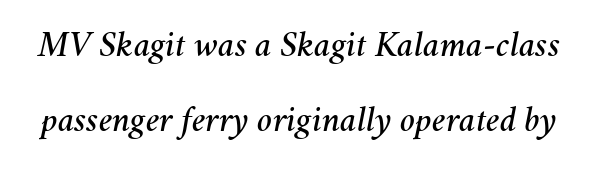
Is the type slanted? Yes — the strokes lean at a clear angle. Quick note: interline space is abundant. The baseline area is clear. The face used here is proportionally spaced, like ordinary book or web type. Spacing between characters is what you'd get straight out of the box.
